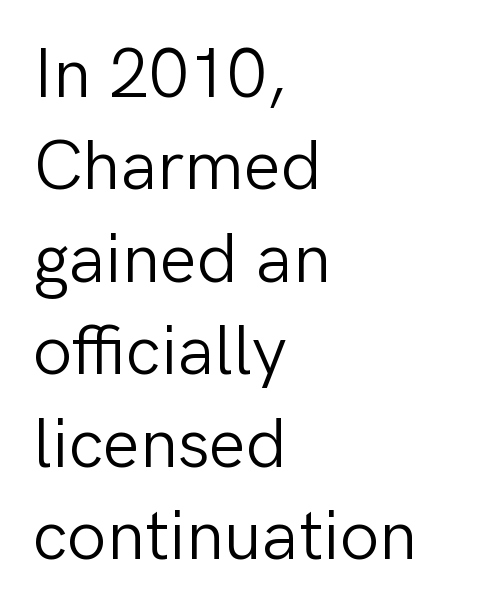
The image shows 70 px light sans-serif type, upright; set left-aligned, normal line spacing (1.32x), normal letter spacing, not underlined; low stroke contrast and a medium x-height.
